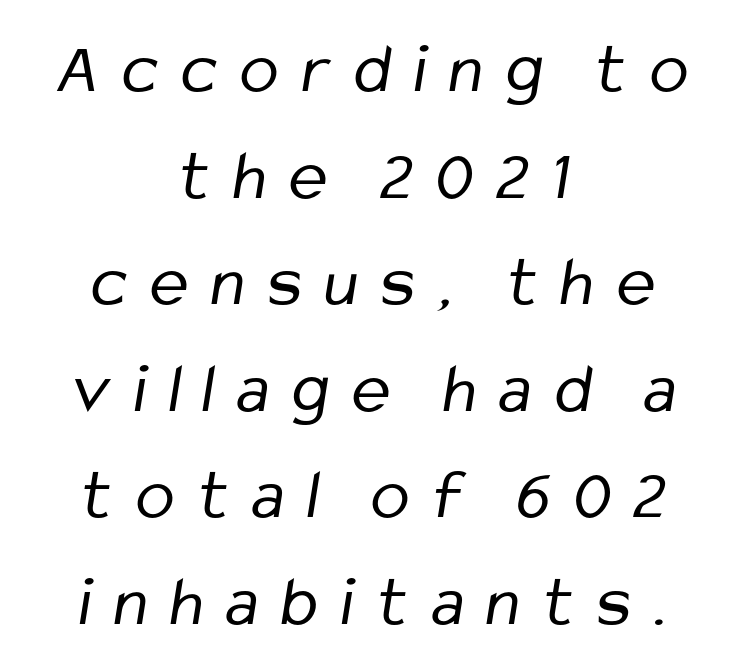
Q: Is the text bold? A: No.
Q: Is the typeface a serif or a sans-serif typeface? A: Sans-serif.
Q: Is the text underlined? A: No.
Q: How is the paragraph aligned? A: Centered.
Q: Is the spacing between letters normal or unusually wide? A: Unusually wide.
Q: Is the spacing between lines tight, normal or loose? A: Normal.
Q: Width (condensed, normal, or wide)? A: Condensed.
Q: Stroke contrast? A: Low.
Q: x-height? A: Medium.
Q: Monospaced? A: No.
